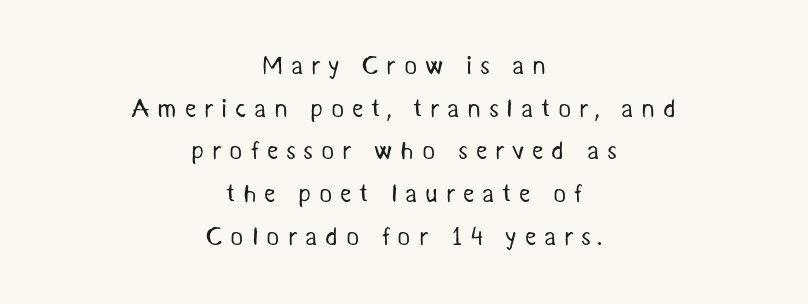
{"bold": "no", "underline": "no", "align": "center", "line_spacing_ratio": 1.71, "letter_spacing": "wide", "letter_spacing_em": 0.31, "glyph_px": 25}
